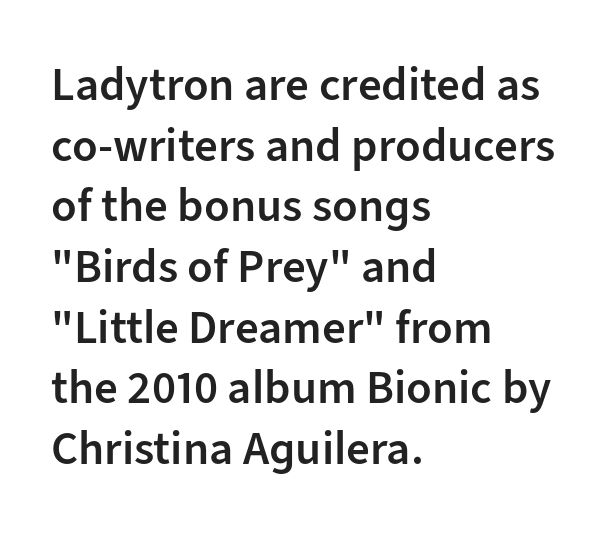
{"serif": "no", "italic": "no", "bold": "semi", "weight": "semibold", "width": "normal", "stroke_contrast": "low", "x_height": "medium", "monospaced": "no", "underline": "no", "align": "left", "line_spacing": "normal", "line_spacing_ratio": 1.29, "letter_spacing": "normal", "letter_spacing_em": 0.0, "glyph_px": 47}
